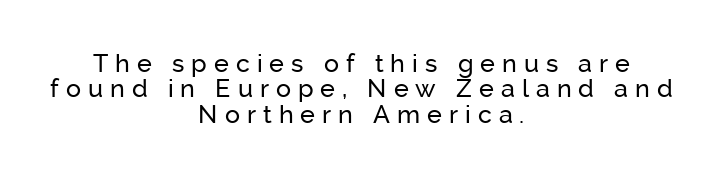
Q: Is the text italic (slanted)? A: No, it is upright.
Q: Is the text underlined? A: No.
Q: How is the paragraph aligned? A: Centered.
Q: Is the spacing between letters normal or unusually wide? A: Unusually wide.
Q: Is the spacing between lines tight, normal or loose? A: Tight.
